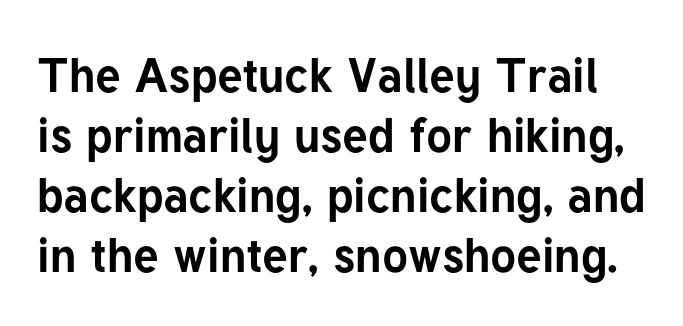
What kind of face is this? One without serifs — a sans. The letters advance in unequal steps, a hallmark of proportional type. Underlining? Definitely not there. Words appear dense and cohesive because spacing is normal. Honestly, the row spacing looks completely unremarkable. Tall strokes in this sample are plumb rather than angled.
